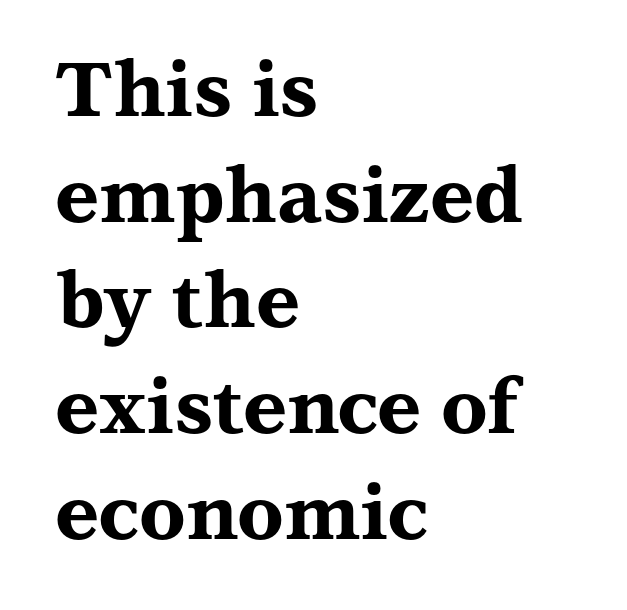
Observe the ordinary spacing: letters are neighbours, not strangers. Look at the stroke-to-counter ratio: heavy, a bold. Do the characters align in a grid? No, the font is proportional. Left-aligned paragraph, ragged on the right. Notice how the stems are strictly vertical — no italics here.
